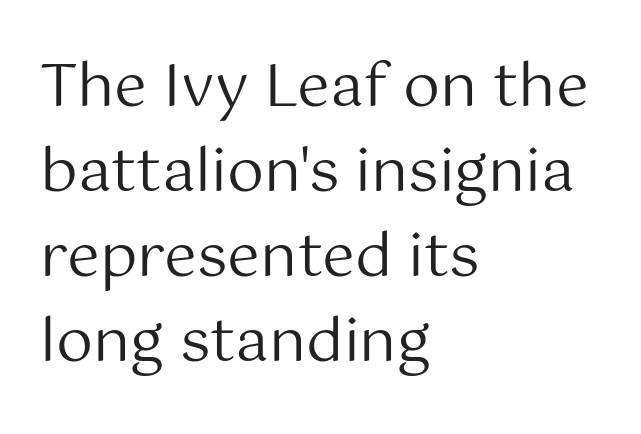
Clear beneath every line of the passage. The horizontal fit of the characters is conventional and even. The rag falls on the right side of this text block. Posture: straight, roman, zero tilt. Each stroke keeps to a modest, everyday thickness or less.
